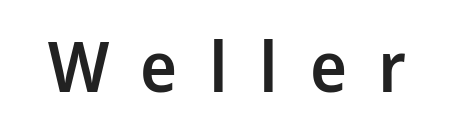
The image shows 70 px semibold sans-serif type, upright; set unusually wide letter spacing (+0.45 em), not underlined; low stroke contrast and a medium x-height.
